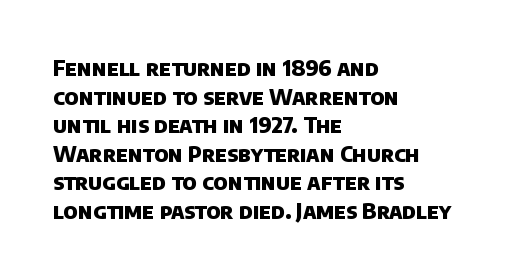
The image shows 22 px bold type; set left-aligned, normal line spacing (1.3x), normal letter spacing, not underlined.
